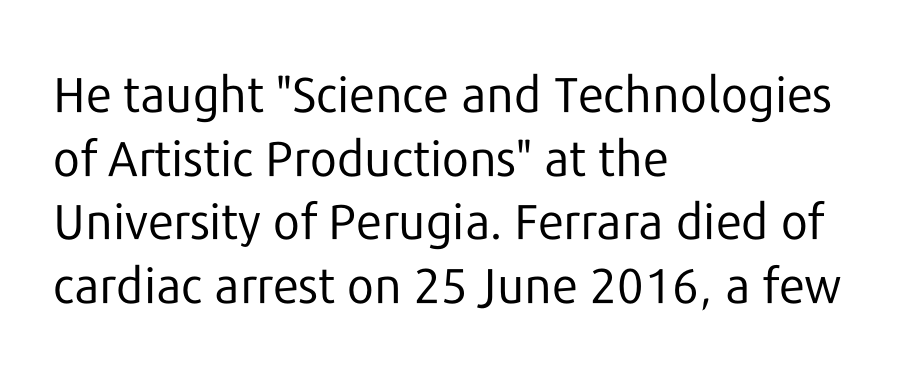
No feet cap the strokes, marking this as sans-serif type. In terms of leading, this rendering sits right in the middle. Glyph-to-glyph distance matches everyday printed text. The text block is weighted toward the left margin, trailing off unevenly rightward.
